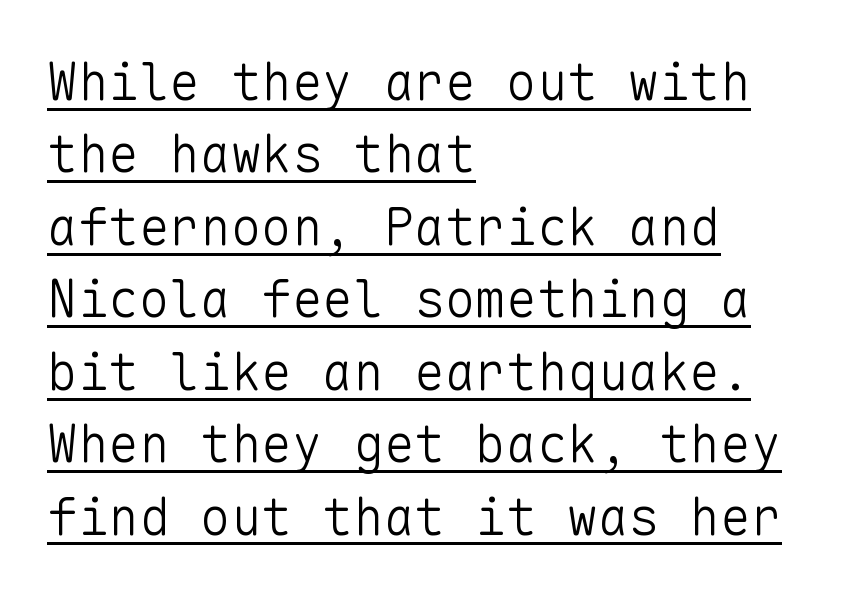
The image shows 51 px light sans-serif type, upright, monospaced; set left-aligned, normal line spacing (1.42x), normal letter spacing, underlined; low stroke contrast and a medium x-height.
